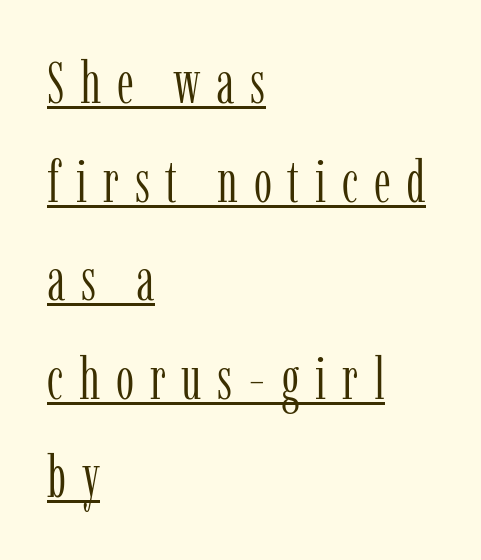
The image shows 58 px light, condensed serif type, upright; set left-aligned, normal line spacing (1.7x), unusually wide letter spacing (+0.27 em), underlined; low stroke contrast and a medium x-height.
